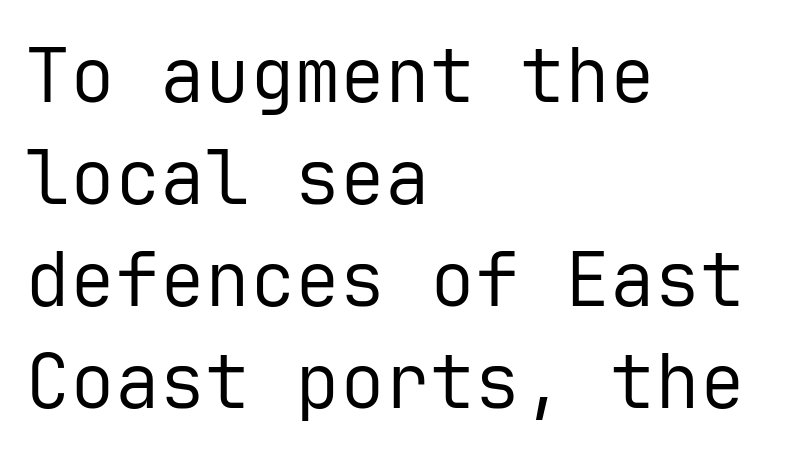
The paragraph shown leans on its left margin. Note: no serifs on the glyphs. Counters stay open thanks to moderate or lighter strokes. Looks like terminal output: every glyph gets an equal slot.
